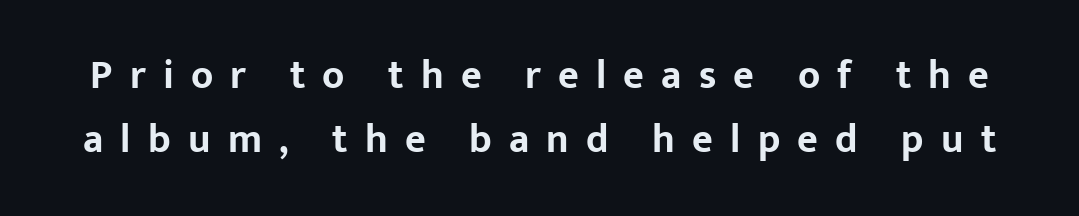
The image shows 40 px bold sans-serif type, upright; set normal line spacing (1.59x), unusually wide letter spacing (+0.43 em), not underlined; low stroke contrast and a medium x-height.
